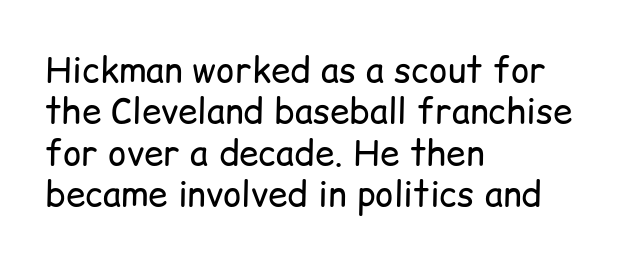
The image shows 35 px regular-weight sans-serif type, upright; set left-aligned, line spacing 1.18x, normal letter spacing, not underlined; low stroke contrast and a medium x-height.
